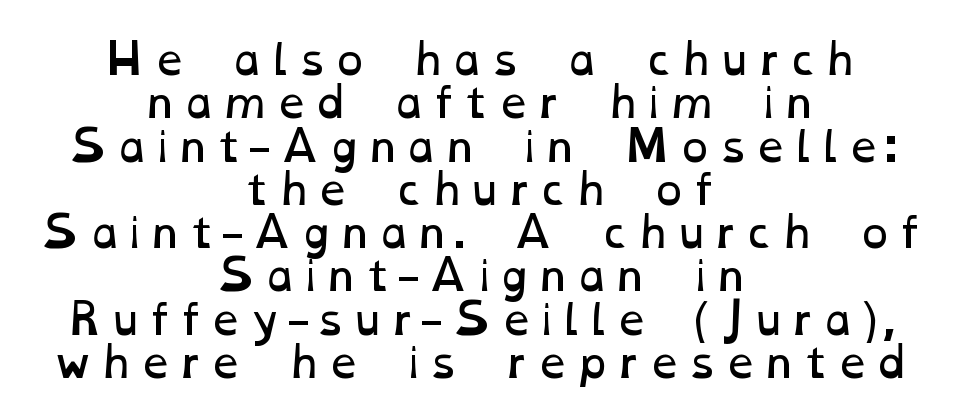
Q: Is the text bold? A: No.
Q: Is the text underlined? A: No.
Q: How is the paragraph aligned? A: Centered.
Q: Is the spacing between lines tight, normal or loose? A: Tight.
Q: Width (condensed, normal, or wide)? A: Wide.
Q: Stroke contrast? A: Low.
Q: x-height? A: Medium.
Q: Monospaced? A: No.
